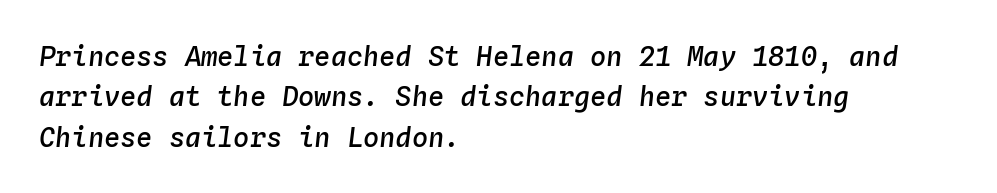
Q: Is the text bold? A: Semi-bold.
Q: Is the text italic (slanted)? A: Yes, it leans right by about 4 degrees.
Q: Is the text underlined? A: No.
Q: How is the paragraph aligned? A: Left-aligned.
Q: Is the spacing between letters normal or unusually wide? A: Normal.
Q: Is the spacing between lines tight, normal or loose? A: Normal.
